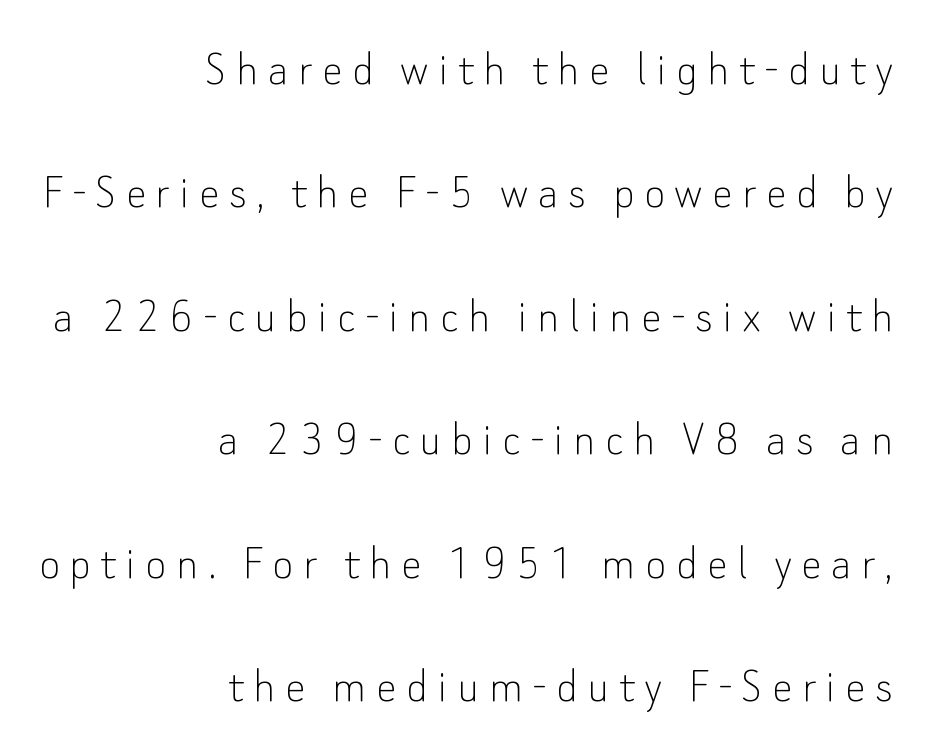
Q: Is the text bold? A: No.
Q: Is the text italic (slanted)? A: No, it is upright.
Q: Is the typeface a serif or a sans-serif typeface? A: Sans-serif.
Q: Is the text underlined? A: No.
Q: How is the paragraph aligned? A: Right-aligned.
Q: Is the spacing between lines tight, normal or loose? A: Loose.
Q: Width (condensed, normal, or wide)? A: Normal.
Q: Stroke contrast? A: Low.
Q: x-height? A: Small.
Q: Monospaced? A: No.
